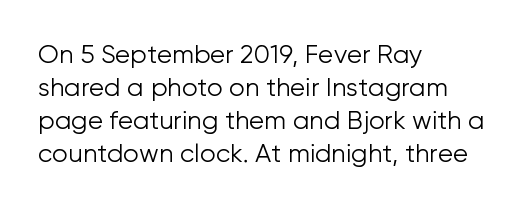
Q: Is the text bold? A: No.
Q: Is the text italic (slanted)? A: No, it is upright.
Q: Is the text underlined? A: No.
Q: How is the paragraph aligned? A: Left-aligned.
Q: Is the spacing between letters normal or unusually wide? A: Normal.
Q: Is the spacing between lines tight, normal or loose? A: Normal.
